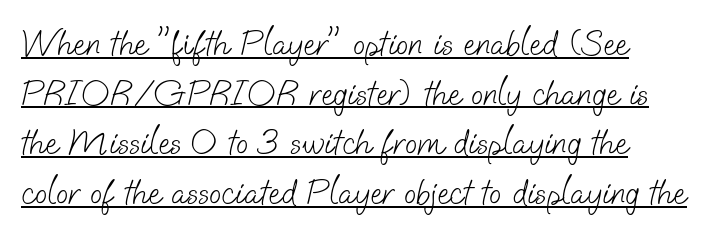
{"serif": "no", "bold": "no", "weight": "light", "width": "normal", "stroke_contrast": "low", "x_height": "small", "monospaced": "no", "underline": "yes", "line_spacing": "normal", "line_spacing_ratio": 1.38, "letter_spacing": "normal", "letter_spacing_em": 0.0, "glyph_px": 36}
